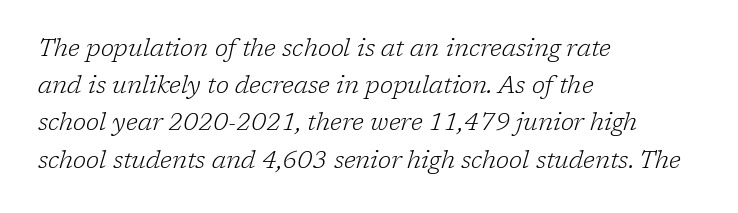
The image shows 24 px text type, italic (leaning right); set left-aligned, normal line spacing (1.55x), normal letter spacing, not underlined.
